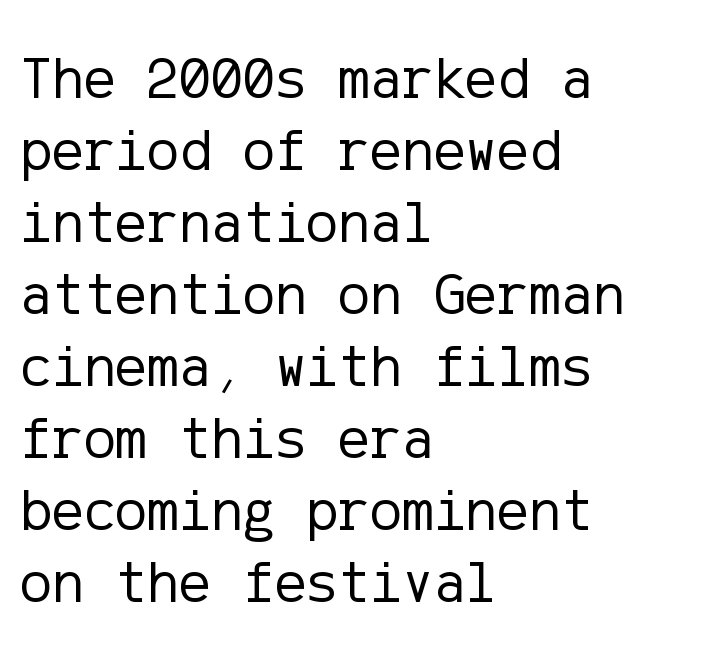
Q: Is the text bold? A: No.
Q: Is the text italic (slanted)? A: No, it is upright.
Q: Is the typeface a serif or a sans-serif typeface? A: Sans-serif.
Q: Is the text underlined? A: No.
Q: How is the paragraph aligned? A: Left-aligned.
Q: Is the spacing between letters normal or unusually wide? A: Normal.
Q: Width (condensed, normal, or wide)? A: Normal.
Q: Stroke contrast? A: Low.
Q: x-height? A: Medium.
